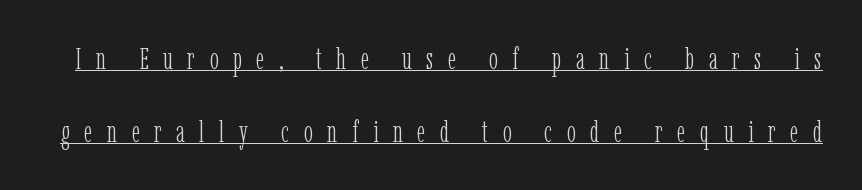
{"serif": "yes", "italic": "no", "bold": "no", "weight": "light", "width": "condensed", "stroke_contrast": "low", "x_height": "medium", "monospaced": "no", "underline": "yes", "line_spacing": "loose", "line_spacing_ratio": 2.43, "letter_spacing": "wide", "letter_spacing_em": 0.48, "glyph_px": 30}
